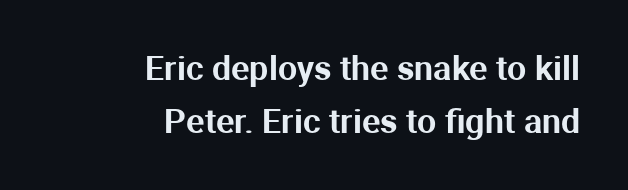
{"serif": "no", "italic": "no", "width": "normal", "stroke_contrast": "medium", "x_height": "medium", "monospaced": "no", "underline": "no", "align": "right", "line_spacing": "normal", "line_spacing_ratio": 1.55, "letter_spacing": "normal", "letter_spacing_em": 0.0, "glyph_px": 34}
